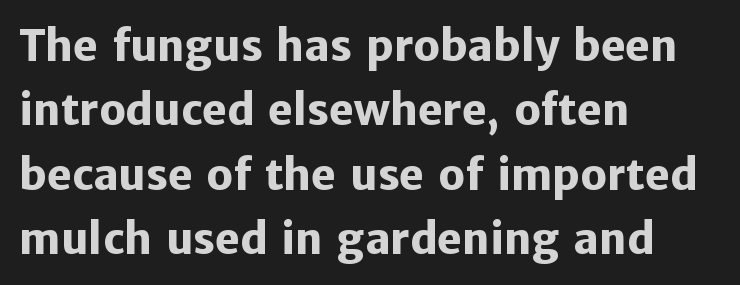
Q: Is the text bold? A: Yes.
Q: Is the text italic (slanted)? A: No, it is upright.
Q: Is the typeface a serif or a sans-serif typeface? A: Sans-serif.
Q: Is the text underlined? A: No.
Q: How is the paragraph aligned? A: Left-aligned.
Q: Is the spacing between letters normal or unusually wide? A: Normal.
Q: Is the spacing between lines tight, normal or loose? A: Normal.
Q: Width (condensed, normal, or wide)? A: Normal.
Q: Stroke contrast? A: Low.
Q: x-height? A: Medium.
Q: Monospaced? A: No.
